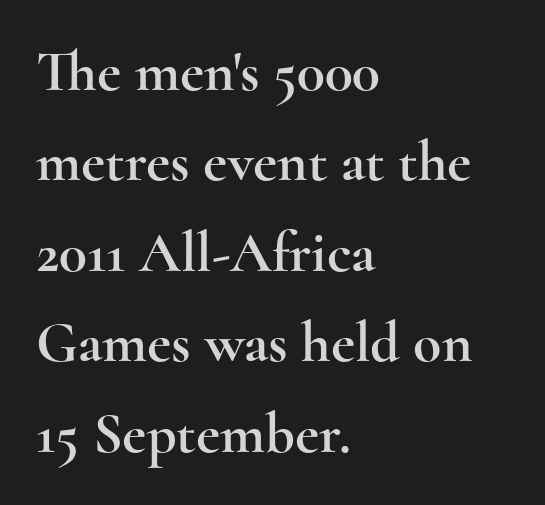
Q: Is the text italic (slanted)? A: No, it is upright.
Q: Is the typeface a serif or a sans-serif typeface? A: Serif.
Q: Is the text underlined? A: No.
Q: How is the paragraph aligned? A: Left-aligned.
Q: Is the spacing between letters normal or unusually wide? A: Normal.
Q: Is the spacing between lines tight, normal or loose? A: Normal.
Q: Width (condensed, normal, or wide)? A: Wide.
Q: x-height? A: Small.
Q: Monospaced? A: No.
